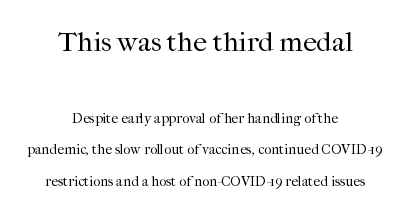
Stem width sits at or under what a default text font uses. In terms of letterform style, serifs are clearly present. Letters rest on an invisible, unmarked baseline. The text block is weighted toward neither margin, spreading evenly from the middle. The earlier block is typeset at a bigger size than the later block.
